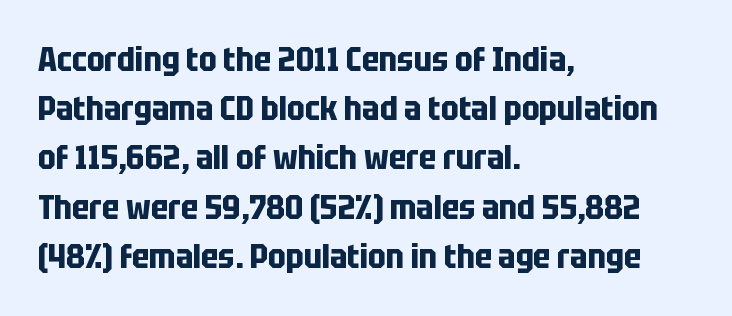
A student would call this left alignment; a typographer would say flush left, rag right. This sample has the flowing, uneven cadence of proportional lettering. Style check: upright. A bare baseline throughout the passage. The rendering uses a moderate line-height, typical for paragraphs. The face used here has the dense, thick strokes of a bold.
